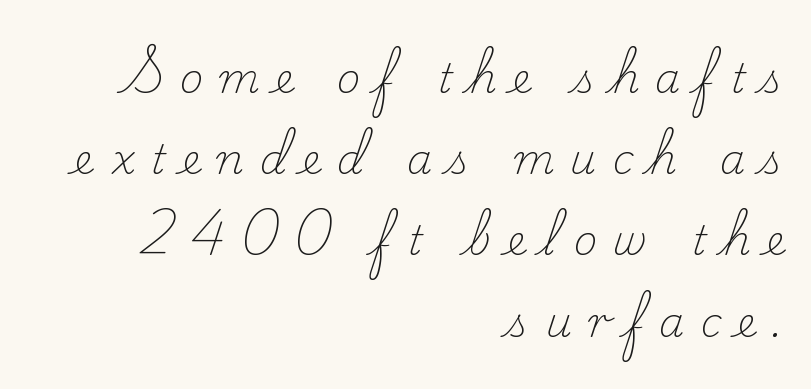
The image shows 41 px light serif type; set right-aligned, loose line spacing (1.98x), unusually wide letter spacing (+0.38 em), not underlined; low stroke contrast and a small x-height.
